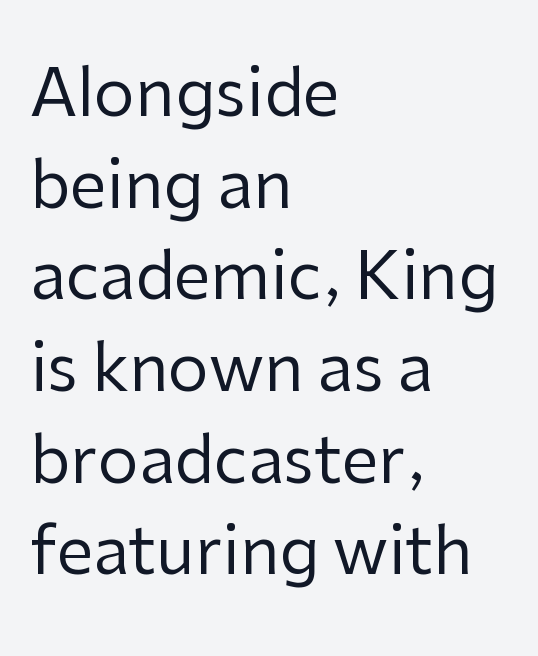
{"serif": "no", "italic": "no", "bold": "no", "weight": "regular", "width": "normal", "stroke_contrast": "low", "x_height": "medium", "monospaced": "no", "underline": "no", "align": "left", "line_spacing": "normal", "line_spacing_ratio": 1.41, "letter_spacing": "normal", "letter_spacing_em": 0.0, "glyph_px": 65}
